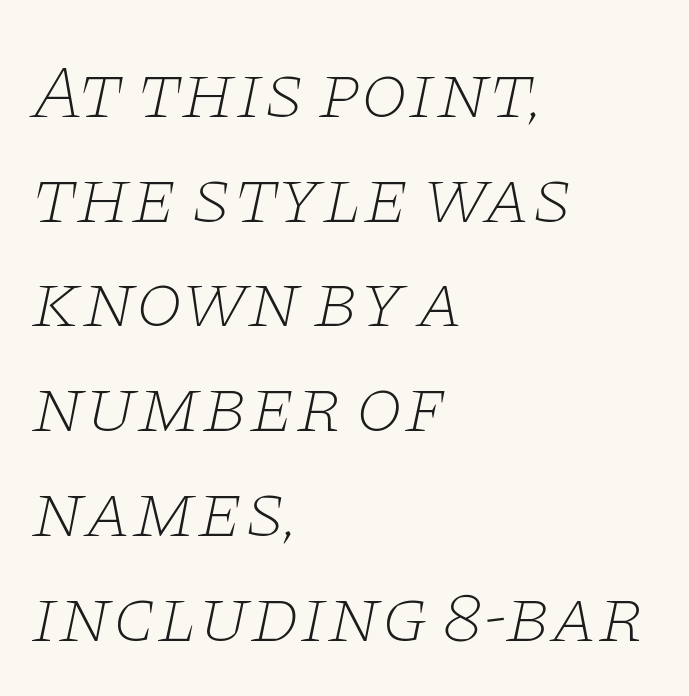
A typesetter would label this face a serif. Vertically, the passage feels balanced, rows spaced as you'd expect. The horizontal fit of the characters is conventional and even. When letters slant like this, we call the style italic.
